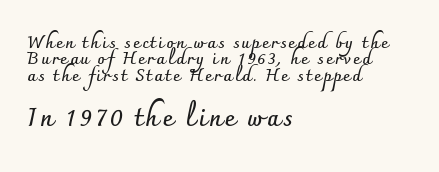
This rendering features lettering with no underline. Leading: reduced. Emphasis by weight is at full strength: bold. Character size in the trailing block exceeds that of the leading block.
